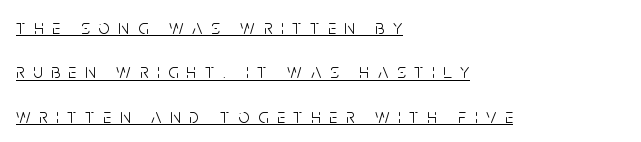
The face used here is rendered with a markedly widened letterfit. Weight class: somewhere from thin through regular. Italic: no, the glyphs are upright roman. Visually the block forms a straight wall on the left and a jagged coastline on the right. Each line of the rendering has a horizontal stroke beneath the glyphs.
